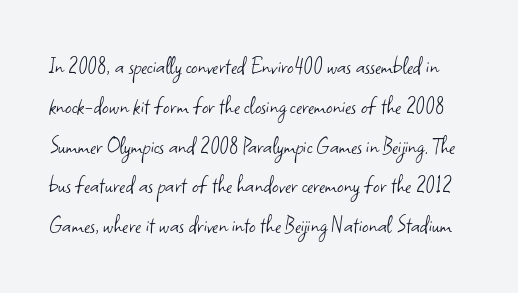
{"bold": "no", "underline": "no", "line_spacing": "normal", "line_spacing_ratio": 1.53, "letter_spacing": "normal", "letter_spacing_em": 0.0, "glyph_px": 26}
